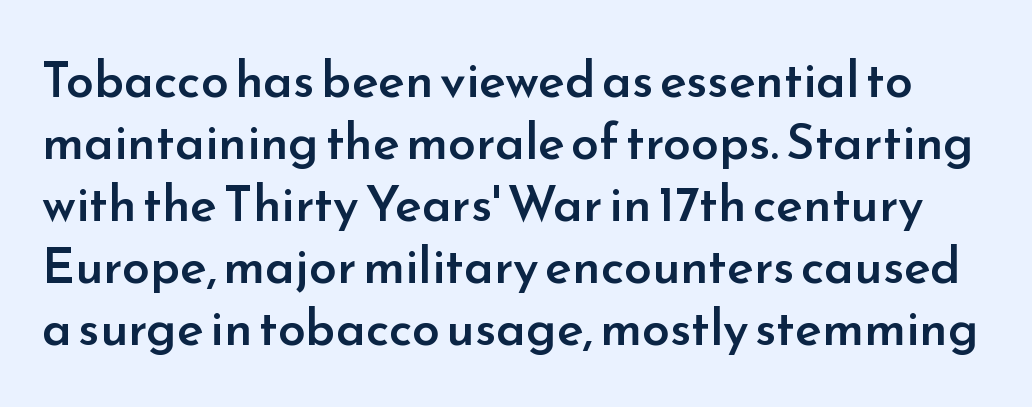
Q: Is the text bold? A: Semi-bold.
Q: Is the text italic (slanted)? A: No, it is upright.
Q: Is the typeface a serif or a sans-serif typeface? A: Sans-serif.
Q: Is the text underlined? A: No.
Q: Is the spacing between letters normal or unusually wide? A: Normal.
Q: Width (condensed, normal, or wide)? A: Normal.
Q: Stroke contrast? A: Low.
Q: x-height? A: Small.
Q: Monospaced? A: No.
